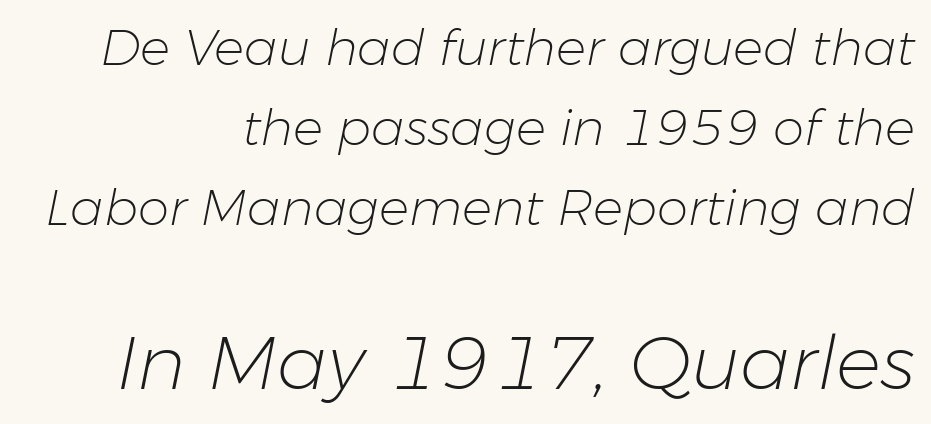
{"italic": "yes", "lean": "right", "slant_degrees": 11, "bold": "no", "weight": "light", "width": "normal", "stroke_contrast": "low", "x_height": "medium", "monospaced": "no", "underline": "no", "align": "right", "line_spacing": "normal", "line_spacing_ratio": 1.6, "letter_spacing": "normal", "letter_spacing_em": 0.0, "larger_block": "second", "size_ratio": 1.5, "glyph_px": 75}
